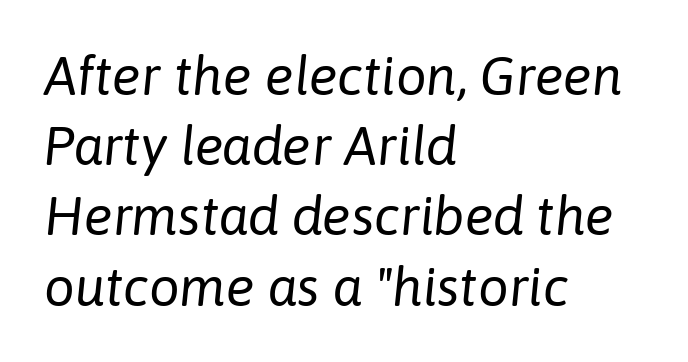
The rendering anchors every line to the left-hand side. Students, observe: this is what conventionally led text looks like. There is no visible air inserted between adjacent glyphs. Ink coverage per letter is moderate at most. Quick note: underline off.
